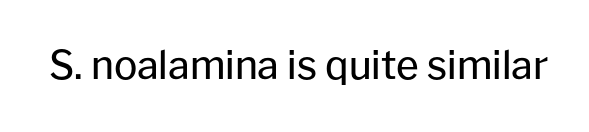
Q: Is the text bold? A: No.
Q: Is the text italic (slanted)? A: No, it is upright.
Q: Is the typeface a serif or a sans-serif typeface? A: Sans-serif.
Q: Is the text underlined? A: No.
Q: Is the spacing between letters normal or unusually wide? A: Normal.
Q: Width (condensed, normal, or wide)? A: Normal.
Q: Stroke contrast? A: Low.
Q: x-height? A: Medium.
Q: Monospaced? A: No.
